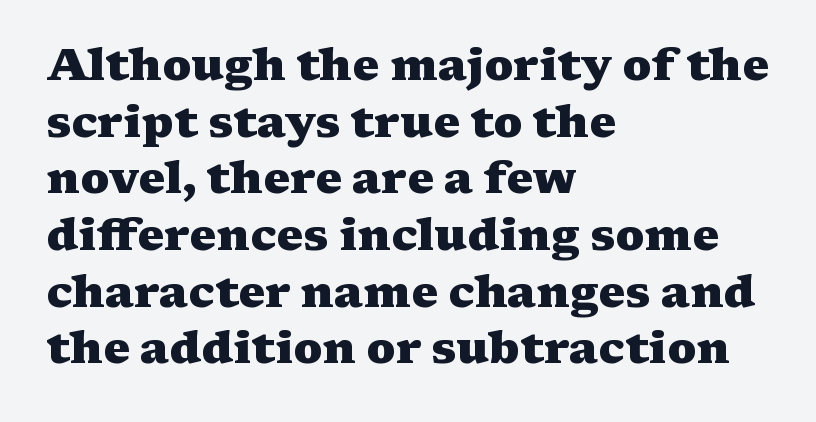
Q: Is the text bold? A: Yes.
Q: Is the text italic (slanted)? A: No, it is upright.
Q: Is the typeface a serif or a sans-serif typeface? A: Serif.
Q: Is the text underlined? A: No.
Q: How is the paragraph aligned? A: Left-aligned.
Q: Is the spacing between letters normal or unusually wide? A: Normal.
Q: Is the spacing between lines tight, normal or loose? A: Normal.
Q: Width (condensed, normal, or wide)? A: Wide.
Q: Stroke contrast? A: Medium.
Q: x-height? A: Medium.
Q: Monospaced? A: No.
